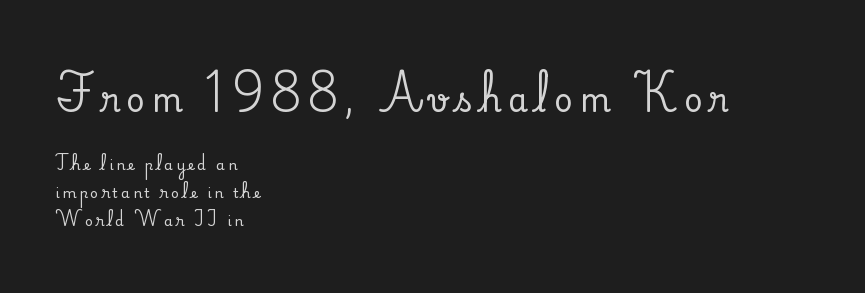
Q: Is the text italic (slanted)? A: No, it is upright.
Q: Is the typeface a serif or a sans-serif typeface? A: Serif.
Q: Is the text underlined? A: No.
Q: How is the paragraph aligned? A: Left-aligned.
Q: Is the spacing between letters normal or unusually wide? A: Unusually wide.
Q: Is the spacing between lines tight, normal or loose? A: Loose.
Q: Which block of text is set in a larger size, the first (top) or the second (bottom)? A: The first (top) one.
Q: Width (condensed, normal, or wide)? A: Normal.
Q: Stroke contrast? A: Medium.
Q: x-height? A: Small.
Q: Monospaced? A: No.
